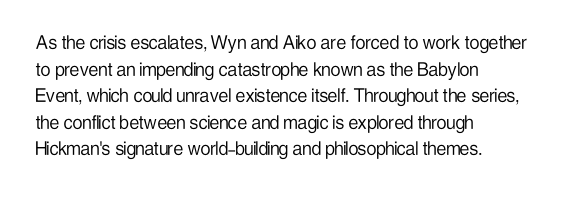
Q: Is the text bold? A: No.
Q: Is the text italic (slanted)? A: No, it is upright.
Q: Is the text underlined? A: No.
Q: How is the paragraph aligned? A: Left-aligned.
Q: Is the spacing between letters normal or unusually wide? A: Normal.
